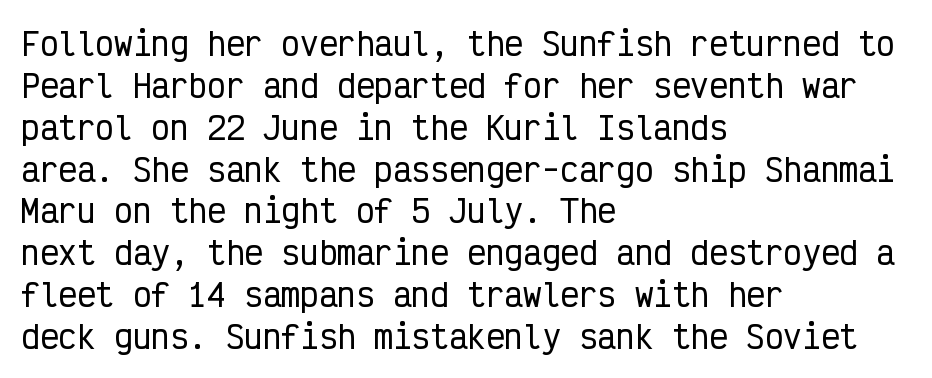
The image shows 31 px condensed sans-serif type, upright, monospaced; set left-aligned, normal line spacing (1.35x), normal letter spacing, not underlined; low stroke contrast and a medium x-height.
